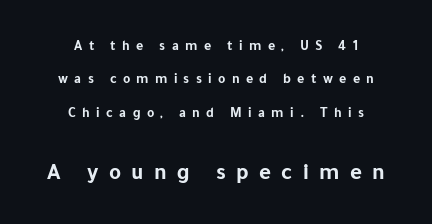
The image shows 23 px bold type, upright; set centered, loose line spacing (2.39x), unusually wide letter spacing (+0.45 em), not underlined; the second (bottom) block is 1.64x larger.
